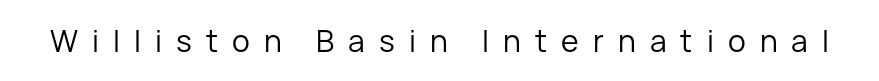
Q: Is the text bold? A: No.
Q: Is the text italic (slanted)? A: No, it is upright.
Q: Is the typeface a serif or a sans-serif typeface? A: Sans-serif.
Q: Is the text underlined? A: No.
Q: Is the spacing between letters normal or unusually wide? A: Unusually wide.
Q: Width (condensed, normal, or wide)? A: Normal.
Q: Stroke contrast? A: Low.
Q: x-height? A: Medium.
Q: Monospaced? A: No.
